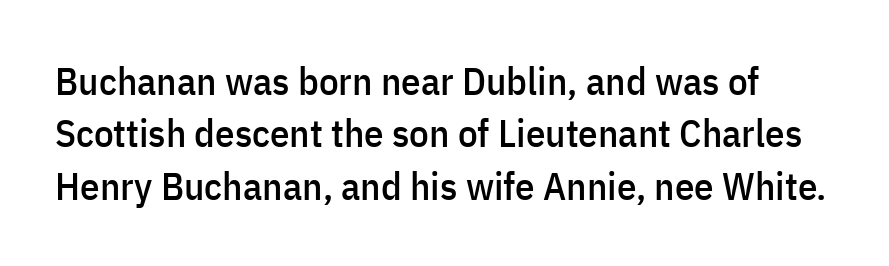
{"serif": "no", "italic": "no", "width": "condensed", "stroke_contrast": "low", "x_height": "medium", "monospaced": "no", "underline": "no", "line_spacing": "normal", "line_spacing_ratio": 1.34, "letter_spacing": "normal", "letter_spacing_em": 0.0, "glyph_px": 39}
